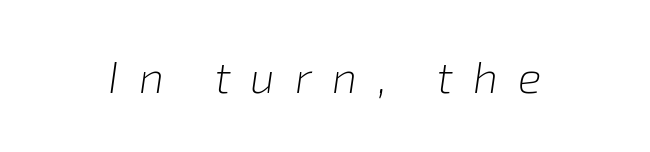
The area under the type is left untouched. There is plenty of visible air inserted between adjacent glyphs. This sample has the flowing, uneven cadence of proportional lettering. The rendering applies a slant to the glyphs. No chunkiness to these letters — they're not bold.
